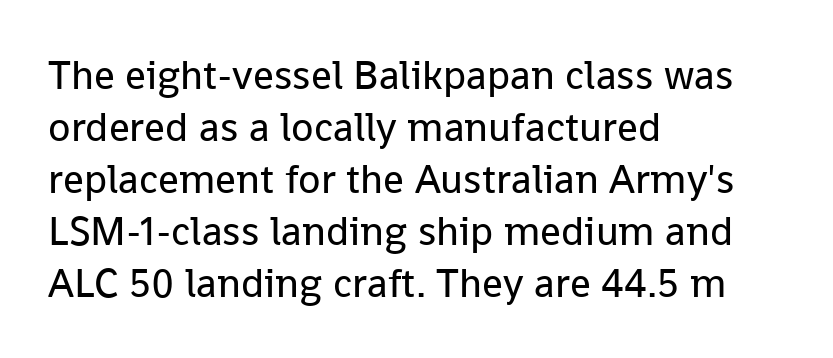
{"serif": "no", "italic": "no", "bold": "no", "weight": "regular", "width": "normal", "stroke_contrast": "low", "x_height": "medium", "monospaced": "no", "underline": "no", "align": "left", "line_spacing": "normal", "line_spacing_ratio": 1.27, "letter_spacing": "normal", "letter_spacing_em": 0.0, "glyph_px": 41}
